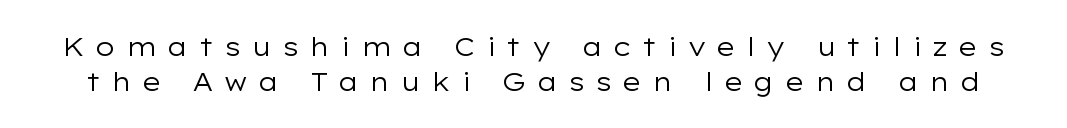
Does the leading feel generous? No, just average. Vertical strokes here are truly vertical. The zone under the glyphs is completely vacant. Honestly, the letter spacing is so wide it's the main thing you notice. Weight class: somewhere from thin through regular.
